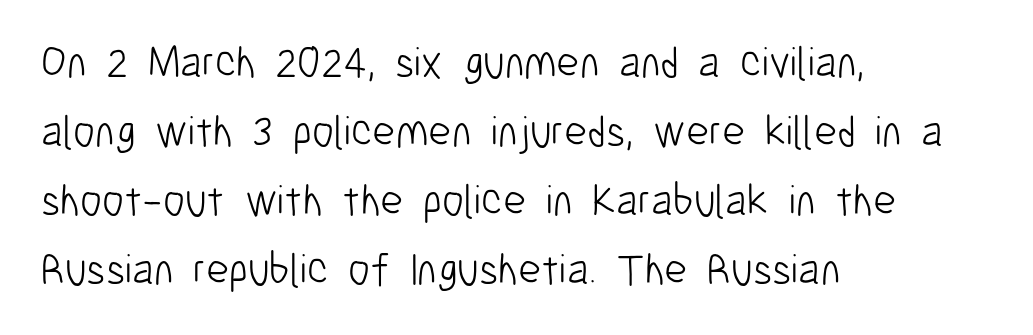
Q: Is the text bold? A: No.
Q: Is the text italic (slanted)? A: No, it is upright.
Q: Is the typeface a serif or a sans-serif typeface? A: Sans-serif.
Q: Is the text underlined? A: No.
Q: How is the paragraph aligned? A: Left-aligned.
Q: Is the spacing between letters normal or unusually wide? A: Normal.
Q: Is the spacing between lines tight, normal or loose? A: Normal.
Q: Width (condensed, normal, or wide)? A: Condensed.
Q: Stroke contrast? A: Low.
Q: x-height? A: Medium.
Q: Monospaced? A: No.
